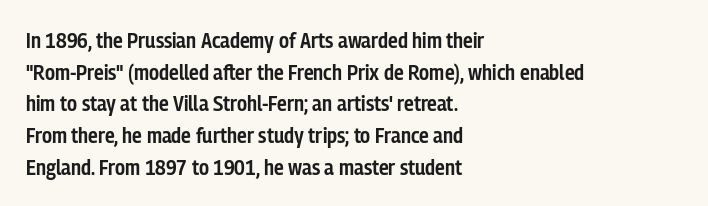
The image shows 22 px text type, upright; set left-aligned, normal line spacing (1.44x), normal letter spacing, not underlined.
